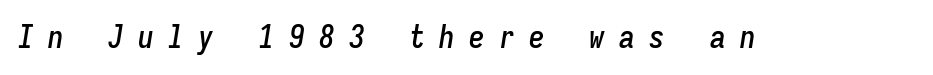
Q: Is the text italic (slanted)? A: Yes, it leans right by about 9 degrees.
Q: Is the text underlined? A: No.
Q: Is the spacing between letters normal or unusually wide? A: Unusually wide.
Q: Width (condensed, normal, or wide)? A: Condensed.
Q: Stroke contrast? A: Low.
Q: x-height? A: Medium.
Q: Monospaced? A: Yes.
